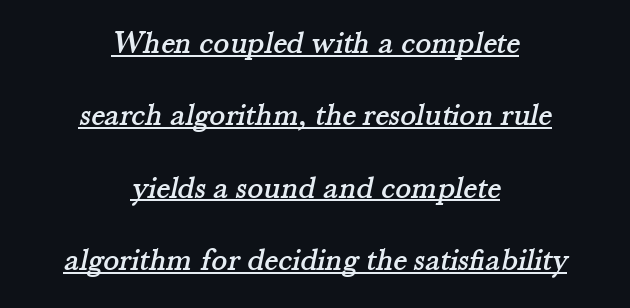
Q: Is the typeface a serif or a sans-serif typeface? A: Serif.
Q: Is the text underlined? A: Yes.
Q: How is the paragraph aligned? A: Centered.
Q: Is the spacing between letters normal or unusually wide? A: Normal.
Q: Is the spacing between lines tight, normal or loose? A: Loose.
Q: Width (condensed, normal, or wide)? A: Normal.
Q: Stroke contrast? A: Medium.
Q: x-height? A: Small.
Q: Monospaced? A: No.
